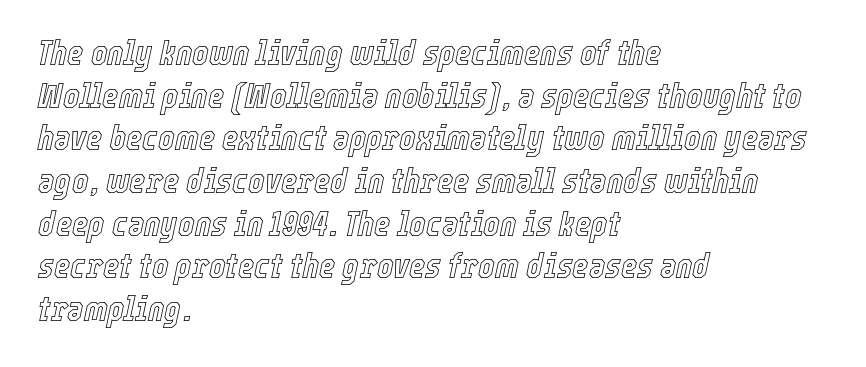
Q: Is the text italic (slanted)? A: Yes, it leans right by about 12 degrees.
Q: Is the text underlined? A: No.
Q: How is the paragraph aligned? A: Left-aligned.
Q: Is the spacing between letters normal or unusually wide? A: Normal.
Q: Width (condensed, normal, or wide)? A: Condensed.
Q: x-height? A: Medium.
Q: Monospaced? A: No.
